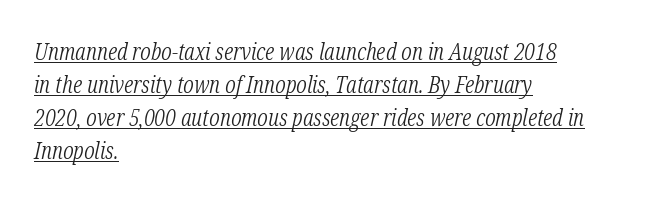
{"italic": "yes", "lean": "right", "slant_degrees": 12, "bold": "no", "underline": "yes", "align": "left", "line_spacing": "normal", "line_spacing_ratio": 1.38, "letter_spacing": "normal", "letter_spacing_em": 0.0, "glyph_px": 24}
